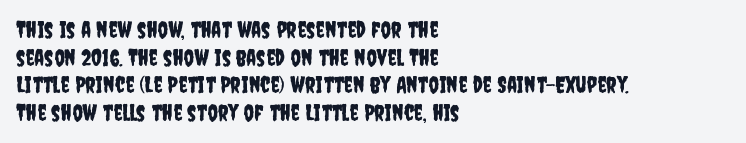
Q: Is the text italic (slanted)? A: No, it is upright.
Q: Is the text underlined? A: No.
Q: How is the paragraph aligned? A: Left-aligned.
Q: Is the spacing between letters normal or unusually wide? A: Normal.
